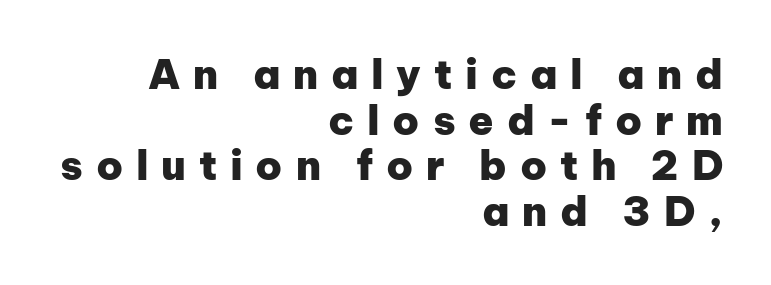
Character widths vary here, with narrow letters taking less room than wide ones. Only glyphs here, with clear space below each row. Students, note that the glyphs here are deliberately spaced far apart. I'd describe the lettering as bold — thick and assertive.
